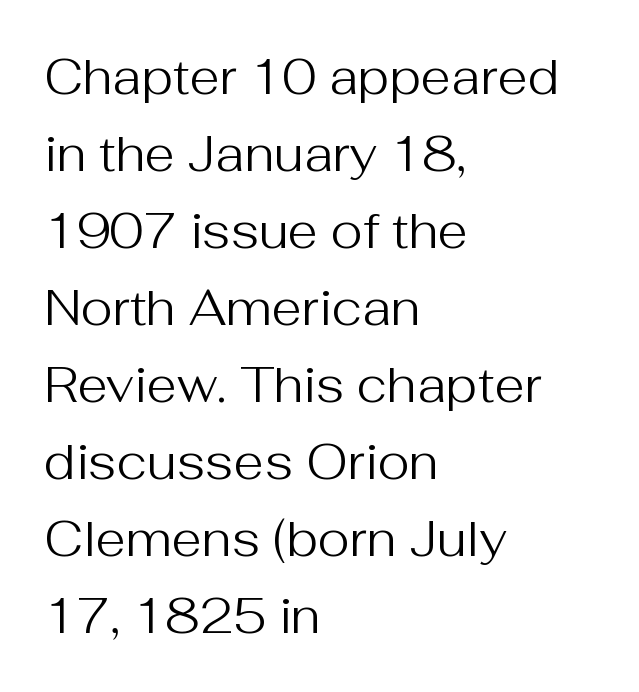
The image shows 49 px regular-weight sans-serif type, upright; set left-aligned, normal line spacing (1.57x), normal letter spacing, not underlined; medium stroke contrast and a medium x-height.
